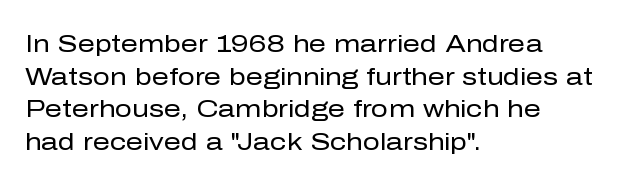
The image shows 24 px text type, upright; set left-aligned, normal line spacing (1.36x), normal letter spacing, not underlined.
